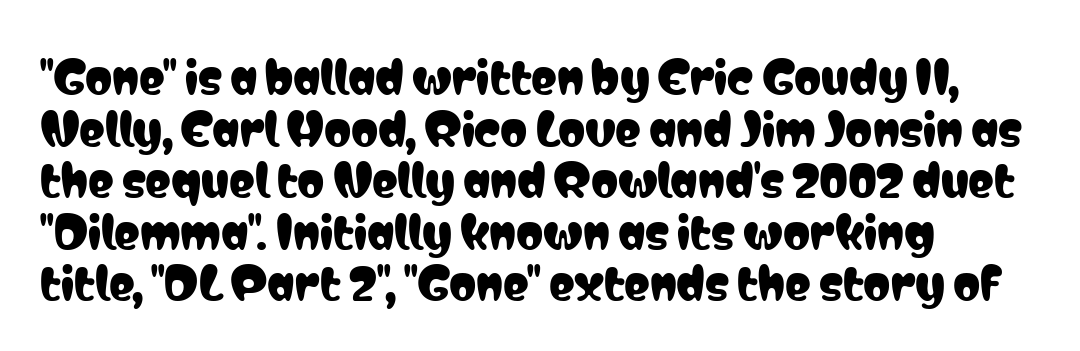
The image shows 43 px condensed sans-serif type, upright; set left-aligned, line spacing 1.2x, normal letter spacing, not underlined; low stroke contrast and a medium x-height.
